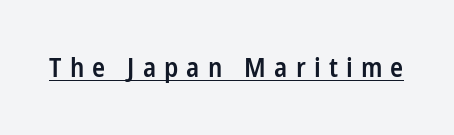
The image shows 27 px text type, upright; set unusually wide letter spacing (+0.3 em), underlined.
